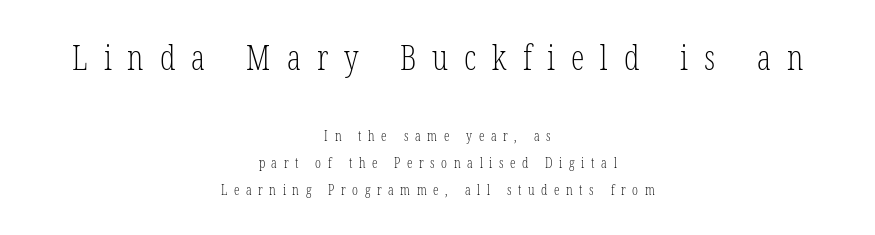
Q: Is the text bold? A: No.
Q: Is the text italic (slanted)? A: No, it is upright.
Q: Is the typeface a serif or a sans-serif typeface? A: Serif.
Q: Is the text underlined? A: No.
Q: How is the paragraph aligned? A: Centered.
Q: Is the spacing between letters normal or unusually wide? A: Unusually wide.
Q: Is the spacing between lines tight, normal or loose? A: Loose.
Q: Which block of text is set in a larger size, the first (top) or the second (bottom)? A: The first (top) one.
Q: Width (condensed, normal, or wide)? A: Condensed.
Q: Stroke contrast? A: Low.
Q: x-height? A: Medium.
Q: Monospaced? A: No.
